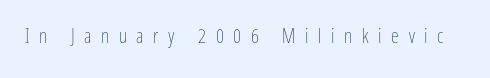
{"italic": "no", "bold": "no", "underline": "no", "letter_spacing": "wide", "letter_spacing_em": 0.48, "glyph_px": 20}
